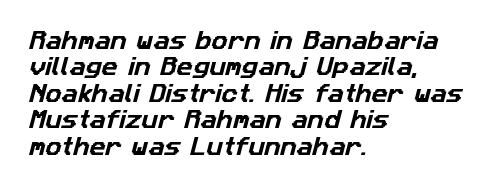
Just letters on the line, the space beneath them empty. Reading down the column, the eye jumps a familiar distance to each next line. Line beginnings align vertically; line endings do not. Characters follow at the spacing the type designer built in.
